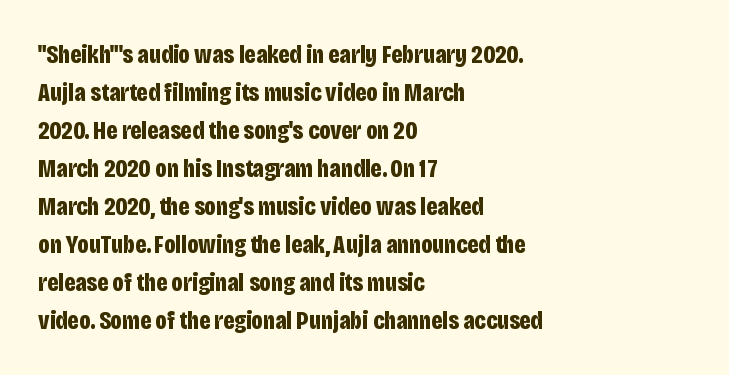
Horizontal alignment here is leftward, the default for most running prose. Nothing unusual about the tracking: characters are spaced as the font intends. Students, observe: this is what conventionally led text looks like. Does the lettering tilt? It doesn't — this is upright.
